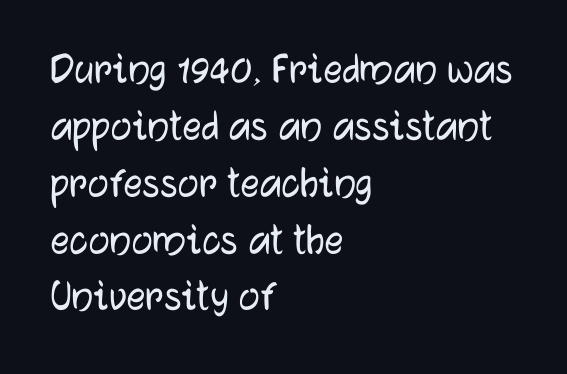
Type without underlining. Tracking value appears to be zero — textbook default spacing. The face used here is proportionally spaced, like ordinary book or web type. This sample uses an upright cut, with every glyph sitting square on the baseline.
